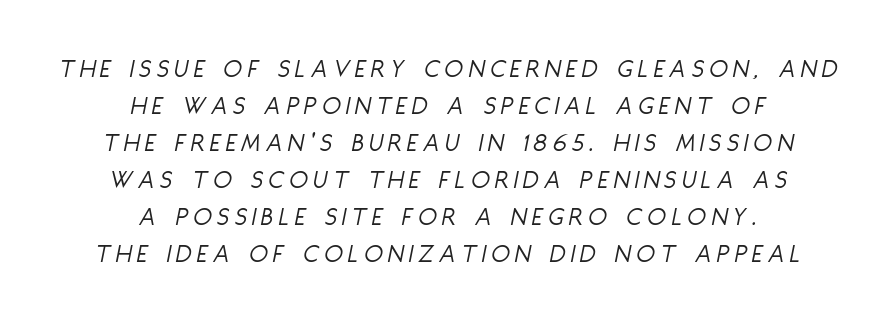
The image shows 27 px text type, italic (leaning right); set centered, normal line spacing (1.37x), unusually wide letter spacing (+0.21 em), not underlined.
